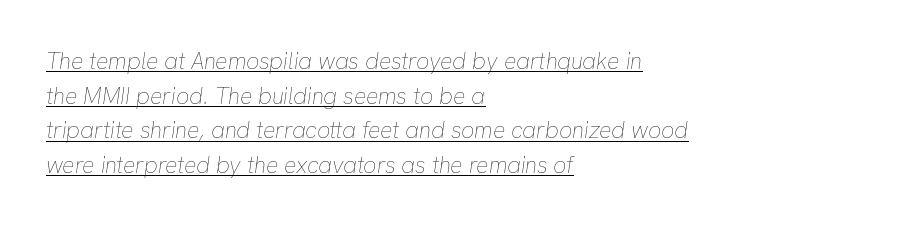
The line-height multiplier appears to be the usual default. Like a heading marked for emphasis, these lines bear an underscore. Compared with ordinary roman type, these characters are visibly tilted. The typesetter chose a ragged-right arrangement here. Does extra space separate the letters? No, they use regular spacing.
